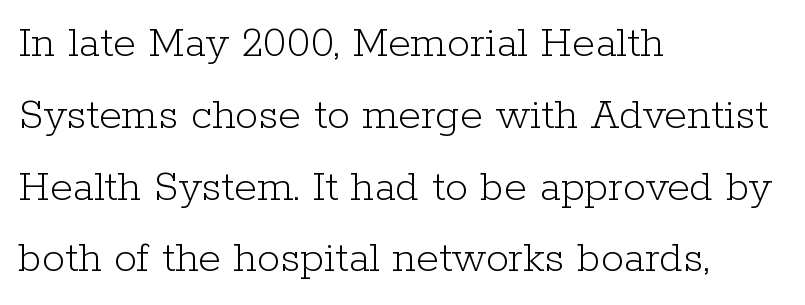
{"serif": "yes", "italic": "no", "bold": "no", "weight": "light", "width": "normal", "stroke_contrast": "low", "x_height": "medium", "monospaced": "no", "underline": "no", "align": "left", "line_spacing": "normal", "line_spacing_ratio": 1.56, "letter_spacing": "normal", "letter_spacing_em": 0.0, "glyph_px": 46}
